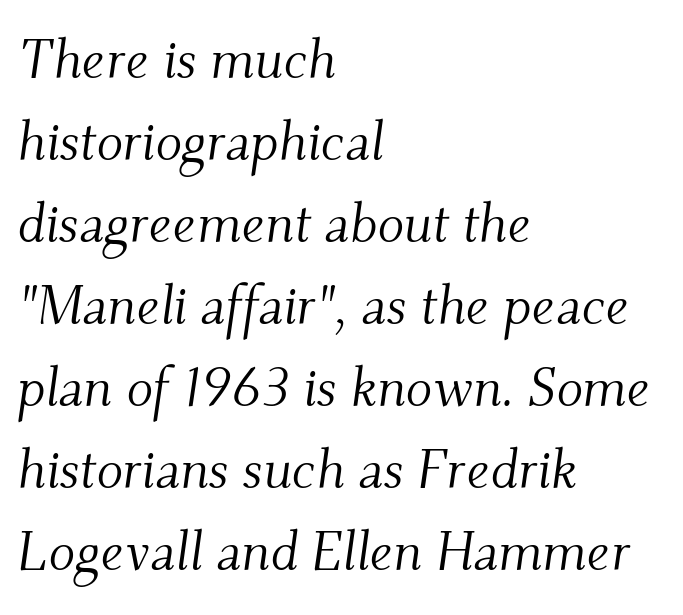
Q: Is the text bold? A: No.
Q: Is the text italic (slanted)? A: Yes, it leans right by about 9 degrees.
Q: Is the typeface a serif or a sans-serif typeface? A: Serif.
Q: Is the text underlined? A: No.
Q: How is the paragraph aligned? A: Left-aligned.
Q: Is the spacing between letters normal or unusually wide? A: Normal.
Q: Is the spacing between lines tight, normal or loose? A: Normal.
Q: Width (condensed, normal, or wide)? A: Normal.
Q: Stroke contrast? A: Medium.
Q: x-height? A: Small.
Q: Monospaced? A: No.
